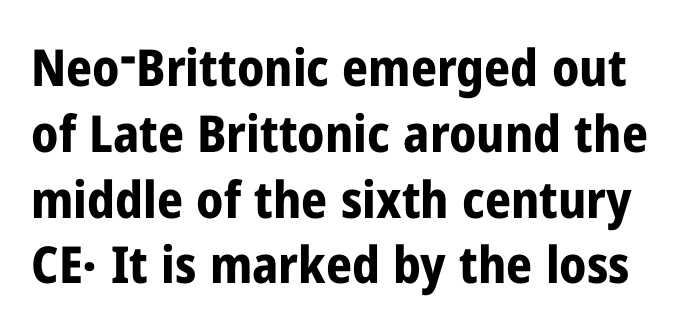
{"serif": "no", "italic": "no", "bold": "yes", "weight": "bold", "width": "condensed", "stroke_contrast": "low", "x_height": "medium", "monospaced": "no", "underline": "no", "line_spacing": "normal", "line_spacing_ratio": 1.29, "letter_spacing": "normal", "letter_spacing_em": 0.0, "glyph_px": 51}
